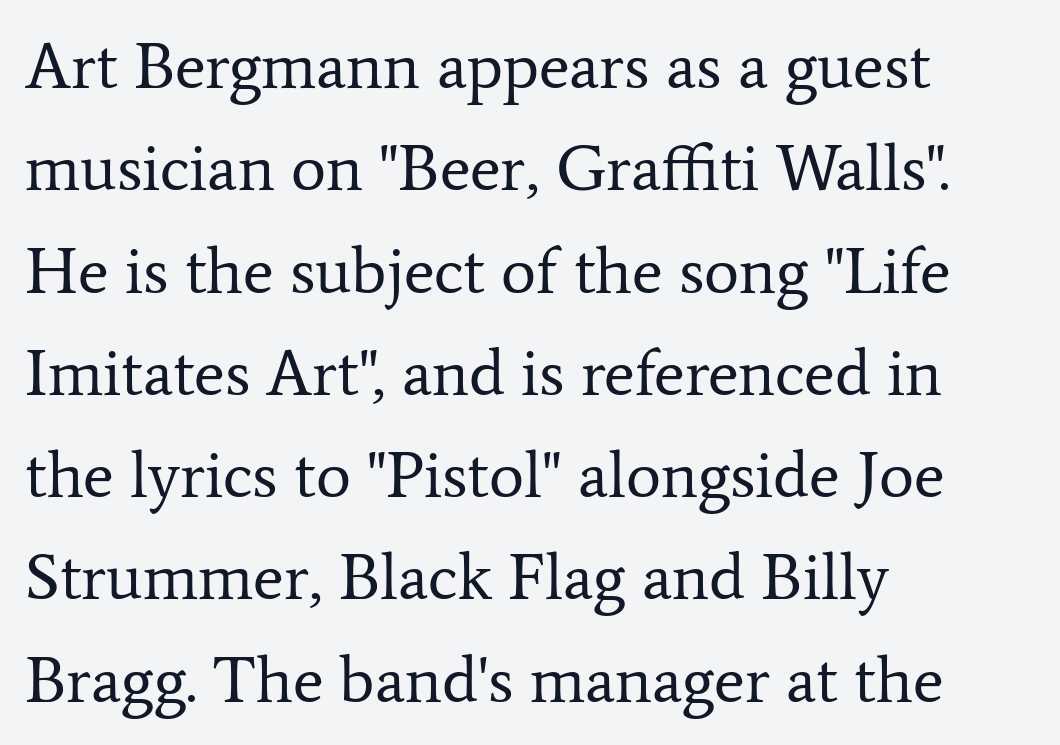
Stems and bowls with no extra thickness — not bold. Leading: standard. This rendering employs a face with finishing strokes, i.e., a serif. Here the glyphs are tracked normally, forming tight word shapes. Layout note: lines flush left. Spacing verdict: proportional, widths tailored to each character.
